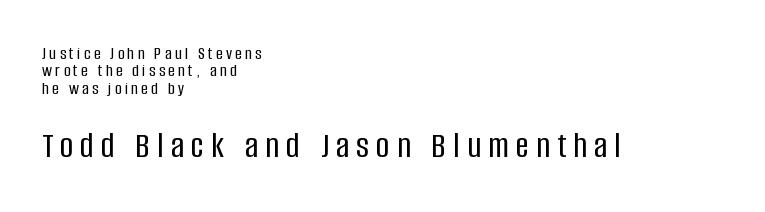
{"serif": "no", "italic": "no", "width": "condensed", "stroke_contrast": "low", "x_height": "large", "monospaced": "no", "underline": "no", "align": "left", "line_spacing": "tight", "line_spacing_ratio": 0.96, "larger_block": "second", "size_ratio": 2.06, "glyph_px": 37}
